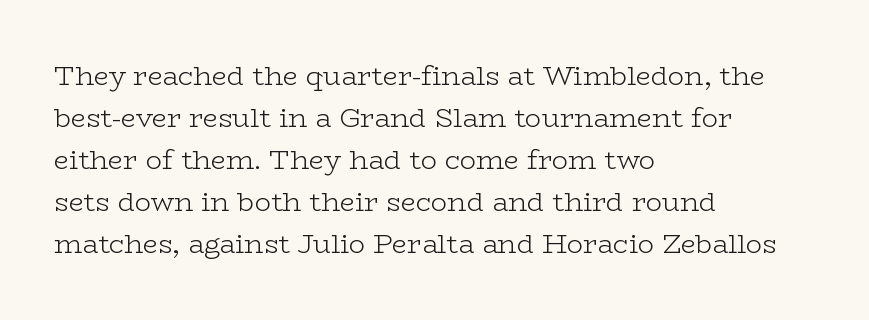
{"italic": "no", "bold": "no", "underline": "no", "align": "left", "line_spacing": "normal", "line_spacing_ratio": 1.56, "letter_spacing": "normal", "letter_spacing_em": 0.0, "glyph_px": 27}
